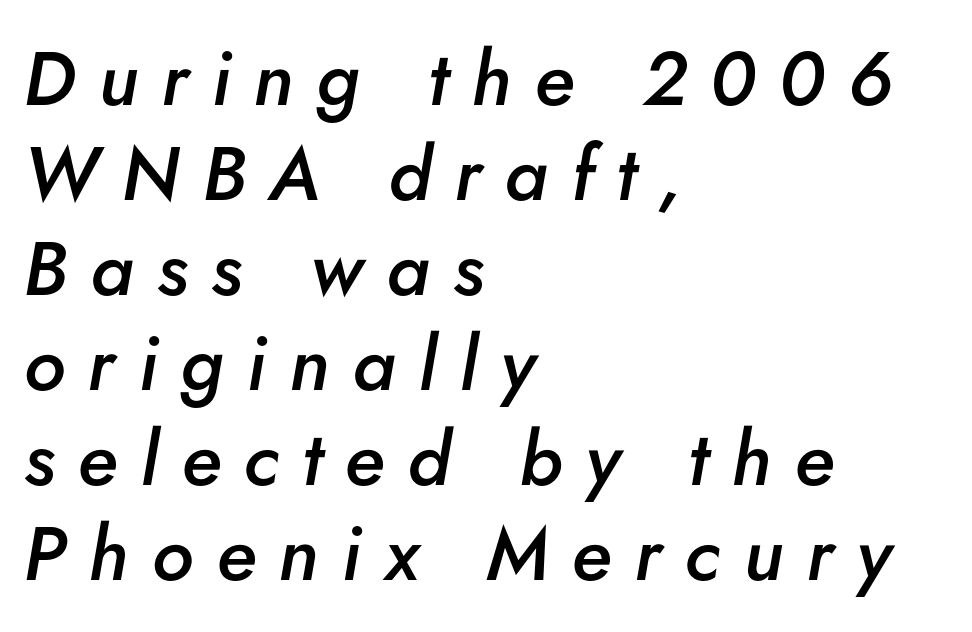
The image shows 76 px semibold type, italic (leaning right); set left-aligned, normal line spacing (1.25x), unusually wide letter spacing (+0.3 em), not underlined; low stroke contrast and a small x-height.
